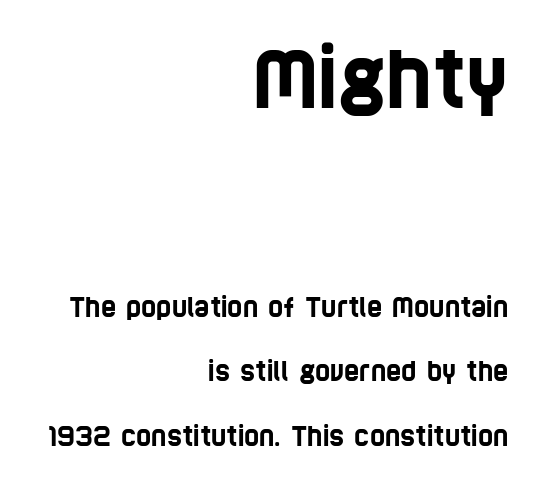
Q: Is the typeface a serif or a sans-serif typeface? A: Sans-serif.
Q: Is the text underlined? A: No.
Q: How is the paragraph aligned? A: Right-aligned.
Q: Is the spacing between letters normal or unusually wide? A: Normal.
Q: Is the spacing between lines tight, normal or loose? A: Loose.
Q: Which block of text is set in a larger size, the first (top) or the second (bottom)? A: The first (top) one.
Q: Width (condensed, normal, or wide)? A: Condensed.
Q: Stroke contrast? A: Low.
Q: x-height? A: Large.
Q: Monospaced? A: No.
